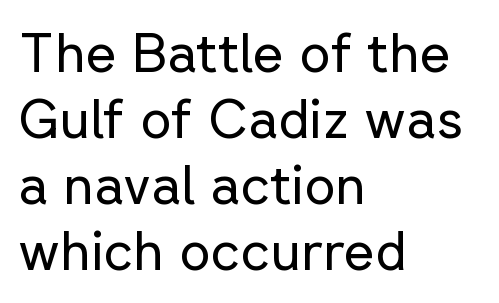
Q: Is the text bold? A: No.
Q: Is the text italic (slanted)? A: No, it is upright.
Q: Is the typeface a serif or a sans-serif typeface? A: Sans-serif.
Q: Is the text underlined? A: No.
Q: How is the paragraph aligned? A: Left-aligned.
Q: Is the spacing between letters normal or unusually wide? A: Normal.
Q: Width (condensed, normal, or wide)? A: Normal.
Q: Stroke contrast? A: Low.
Q: x-height? A: Medium.
Q: Monospaced? A: No.
